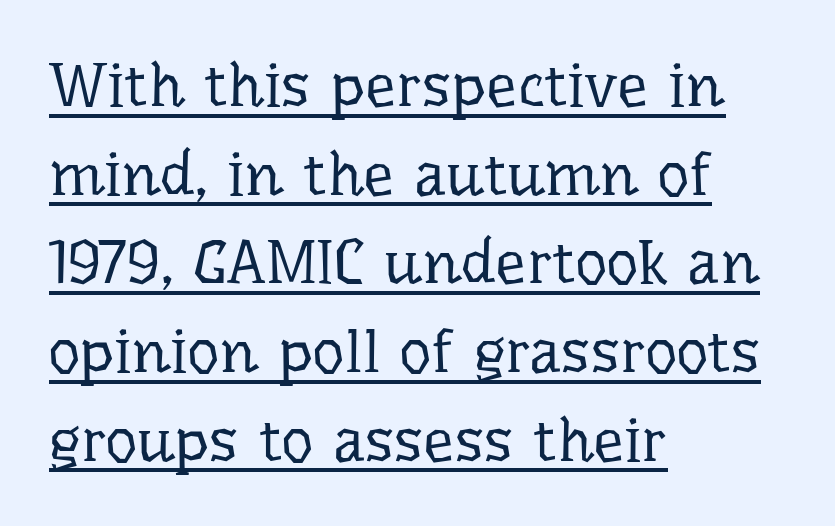
{"serif": "yes", "italic": "no", "bold": "no", "weight": "regular", "width": "normal", "stroke_contrast": "low", "x_height": "medium", "monospaced": "no", "underline": "yes", "align": "left", "line_spacing": "normal", "line_spacing_ratio": 1.43, "letter_spacing": "normal", "letter_spacing_em": 0.0, "glyph_px": 62}
